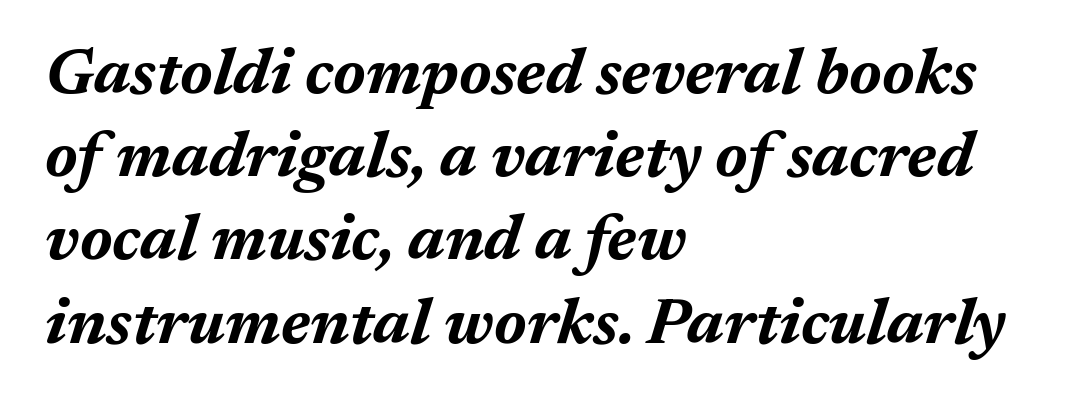
{"italic": "yes", "lean": "right", "slant_degrees": 17, "bold": "yes", "weight": "bold", "width": "normal", "stroke_contrast": "medium", "x_height": "medium", "monospaced": "no", "underline": "no", "align": "left", "line_spacing": "normal", "line_spacing_ratio": 1.3, "letter_spacing": "normal", "letter_spacing_em": 0.0, "glyph_px": 64}
